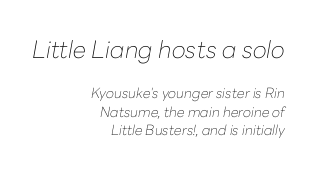
{"italic": "yes", "lean": "right", "slant_degrees": 10, "bold": "no", "underline": "no", "align": "right", "line_spacing": "normal", "line_spacing_ratio": 1.33, "letter_spacing": "normal", "letter_spacing_em": 0.0, "larger_block": "first", "size_ratio": 1.71, "glyph_px": 24}
